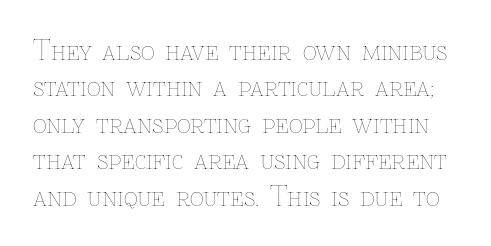
Q: Is the text bold? A: No.
Q: Is the text italic (slanted)? A: No, it is upright.
Q: Is the text underlined? A: No.
Q: Is the spacing between letters normal or unusually wide? A: Normal.
Q: Is the spacing between lines tight, normal or loose? A: Normal.
